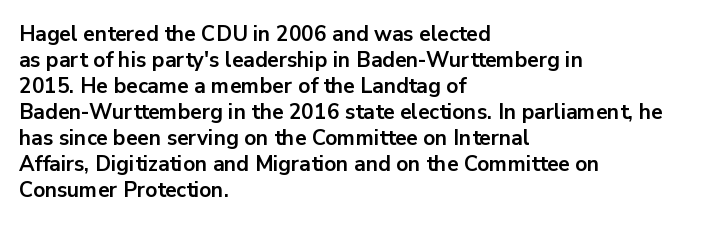
The image shows 21 px bold type, upright; set left-aligned, line spacing 1.24x, normal letter spacing, not underlined.
